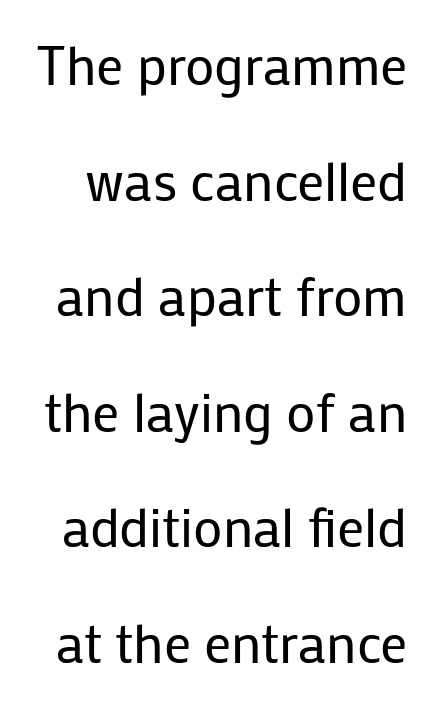
The image shows 54 px regular-weight sans-serif type, upright; set loose line spacing (2.14x), normal letter spacing, not underlined; low stroke contrast and a medium x-height.
